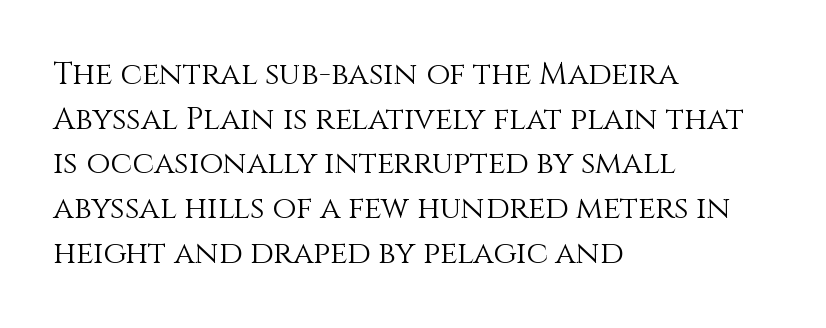
The image shows 31 px light type, upright; set left-aligned, normal line spacing (1.44x), normal letter spacing, not underlined; medium stroke contrast and a large x-height.
